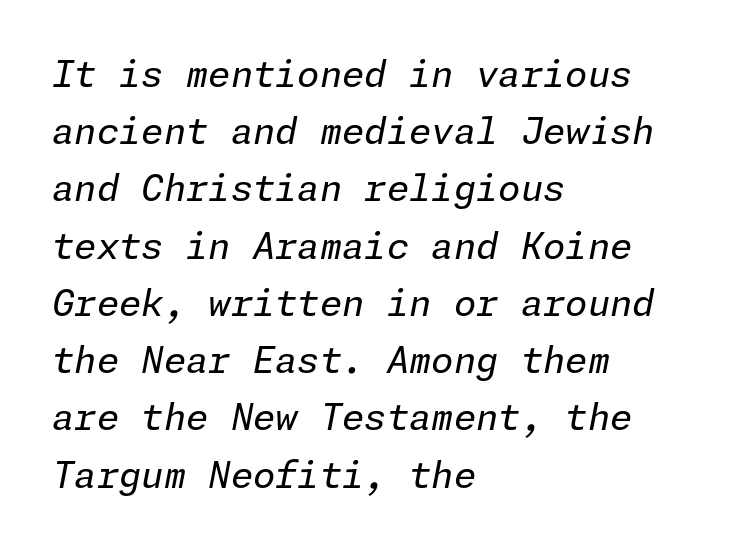
The line-height multiplier appears to be the usual default. This rendering uses left alignment, leaving the right contour irregular. In terms of letterspacing, this is plain default setting. Underline: absent.
